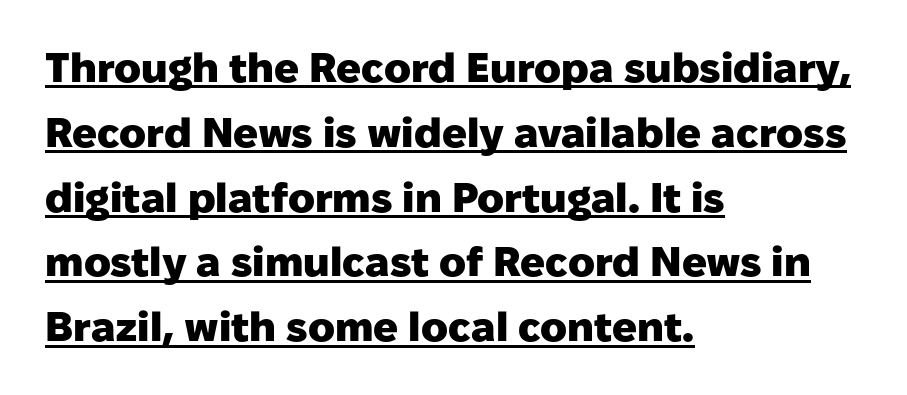
The image shows 41 px heavy sans-serif type, upright; set left-aligned, normal line spacing (1.58x), normal letter spacing, underlined; low stroke contrast and a medium x-height.
